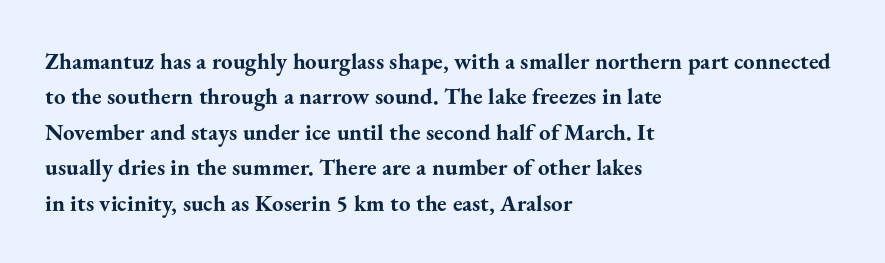
{"italic": "no", "bold": "yes", "underline": "no", "align": "left", "line_spacing": "normal", "line_spacing_ratio": 1.54, "letter_spacing": "normal", "letter_spacing_em": 0.0, "glyph_px": 23}
